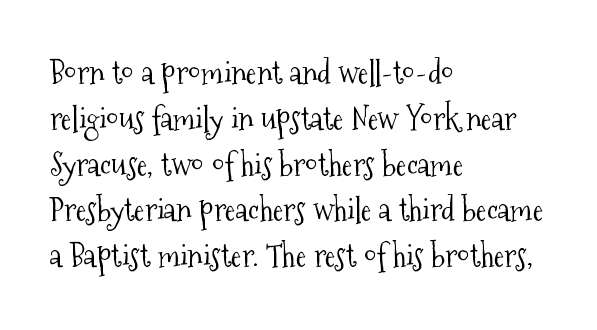
{"serif": "yes", "italic": "no", "bold": "no", "weight": "light", "width": "condensed", "stroke_contrast": "medium", "x_height": "medium", "monospaced": "no", "underline": "no", "align": "left", "line_spacing": "normal", "line_spacing_ratio": 1.43, "letter_spacing": "normal", "letter_spacing_em": 0.0, "glyph_px": 32}
